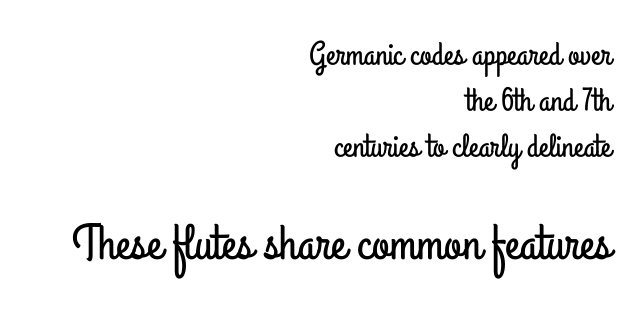
{"serif": "no", "italic": "no", "width": "condensed", "stroke_contrast": "low", "x_height": "small", "monospaced": "no", "underline": "no", "align": "right", "line_spacing": "normal", "line_spacing_ratio": 1.39, "letter_spacing": "normal", "letter_spacing_em": 0.0, "larger_block": "second", "size_ratio": 1.52, "glyph_px": 50}
